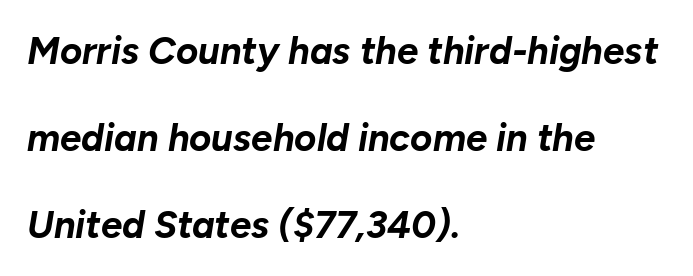
Plenty of ink on the page — the face is bold. The area under the type is left untouched. You could fit nearly another row in the gap between these rows. Standard letterfit; no display-style spreading of the glyphs. Short and long lines alike share a common starting point at left.
